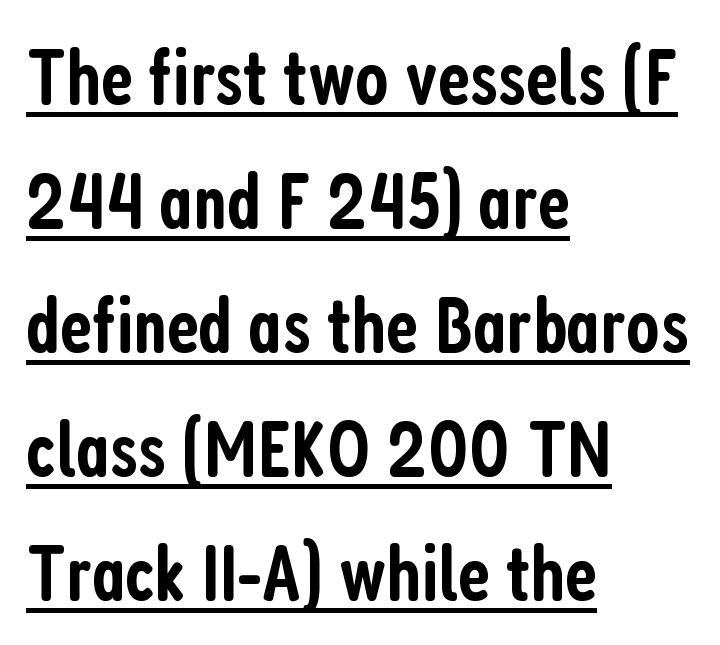
Typeset ragged right — the left edge is the straight one. Students, observe the line beneath the letters — that is underlining. Ascenders rise straight up at ninety degrees. The rows are spaced the way most documents space them. Font category for this specimen: sans-serif. Caption: standard tracking, unaltered.
